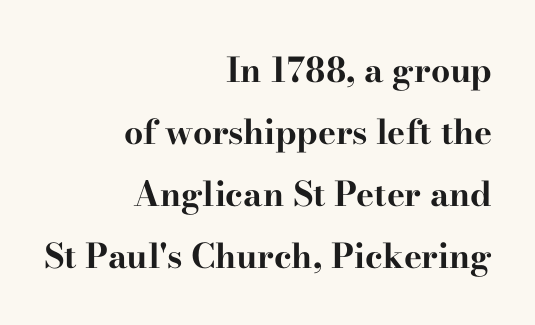
The image shows 34 px bold, wide serif type, upright; set right-aligned, line spacing 1.82x, normal letter spacing, not underlined; high stroke contrast and a small x-height.
